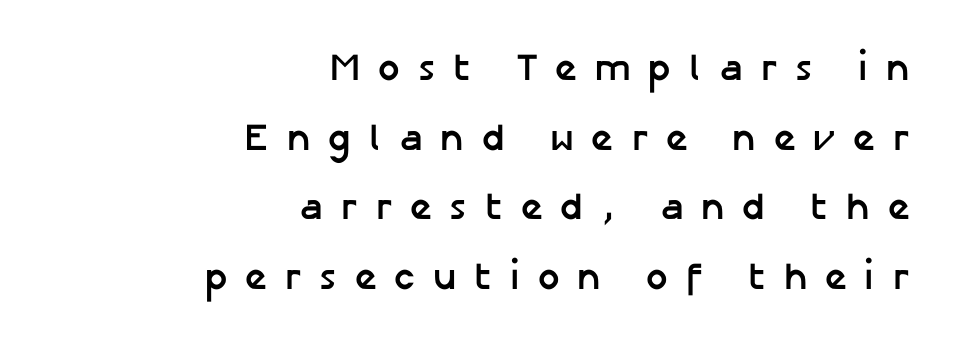
Q: Is the text bold? A: Yes.
Q: Is the text italic (slanted)? A: No, it is upright.
Q: Is the typeface a serif or a sans-serif typeface? A: Sans-serif.
Q: Is the text underlined? A: No.
Q: How is the paragraph aligned? A: Right-aligned.
Q: Is the spacing between letters normal or unusually wide? A: Unusually wide.
Q: Width (condensed, normal, or wide)? A: Normal.
Q: Stroke contrast? A: Low.
Q: x-height? A: Medium.
Q: Monospaced? A: No.
